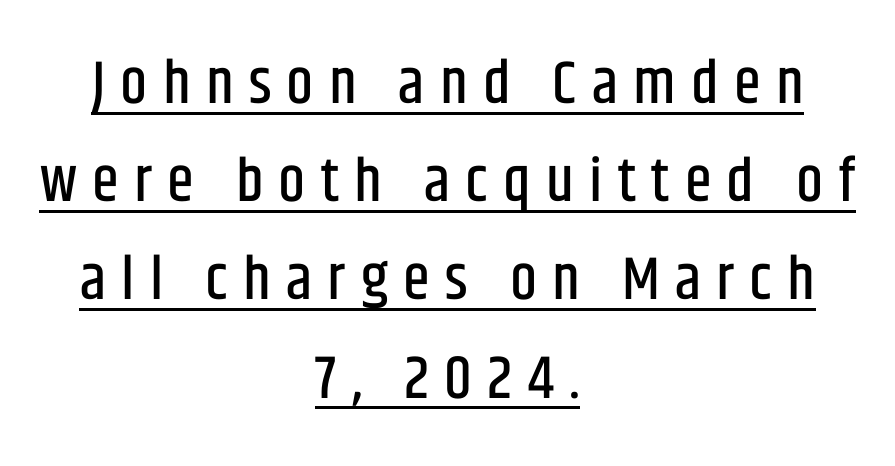
The image shows 61 px condensed sans-serif type, upright; set centered, normal line spacing (1.61x), unusually wide letter spacing (+0.25 em), underlined; low stroke contrast and a large x-height.
